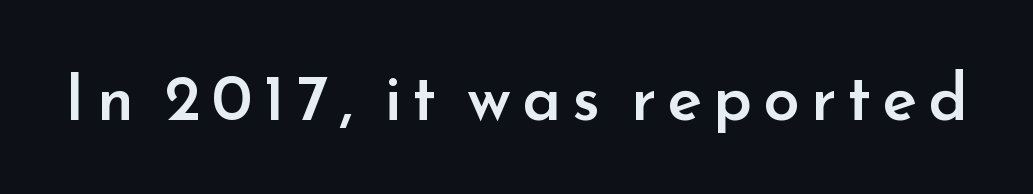
Q: Is the text bold? A: Semi-bold.
Q: Is the text italic (slanted)? A: No, it is upright.
Q: Is the typeface a serif or a sans-serif typeface? A: Sans-serif.
Q: Is the text underlined? A: No.
Q: Width (condensed, normal, or wide)? A: Normal.
Q: Stroke contrast? A: Low.
Q: x-height? A: Small.
Q: Monospaced? A: No.
